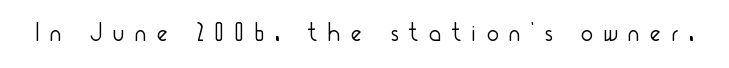
Q: Is the text bold? A: No.
Q: Is the text italic (slanted)? A: No, it is upright.
Q: Is the text underlined? A: No.
Q: Is the spacing between letters normal or unusually wide? A: Unusually wide.
